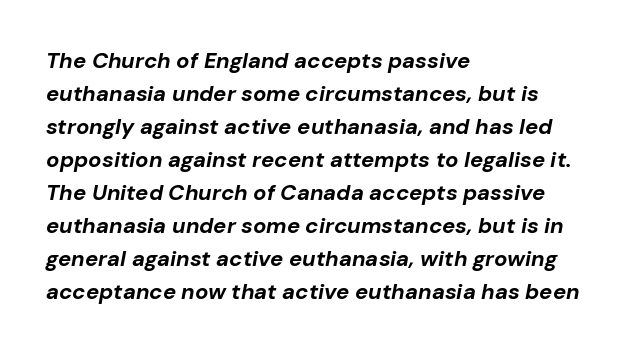
The image shows 22 px bold type, italic (leaning right); set left-aligned, normal line spacing (1.5x), normal letter spacing, not underlined.
